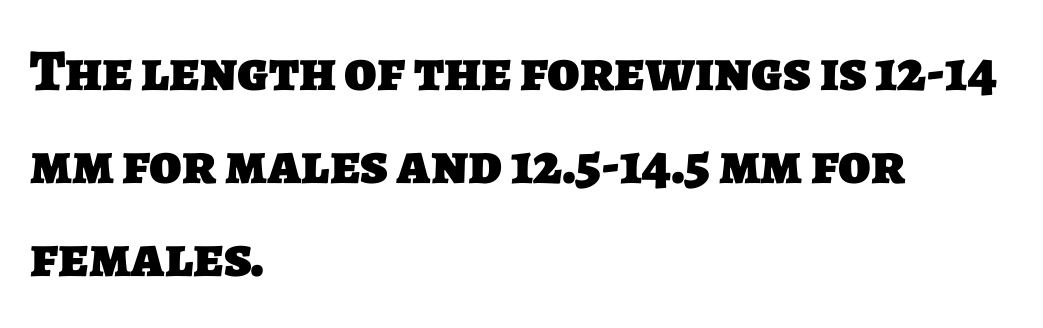
Q: Is the text bold? A: Yes.
Q: Is the typeface a serif or a sans-serif typeface? A: Sans-serif.
Q: Is the text underlined? A: No.
Q: How is the paragraph aligned? A: Left-aligned.
Q: Is the spacing between letters normal or unusually wide? A: Normal.
Q: Is the spacing between lines tight, normal or loose? A: Normal.
Q: Width (condensed, normal, or wide)? A: Normal.
Q: Stroke contrast? A: Low.
Q: x-height? A: Large.
Q: Monospaced? A: No.
